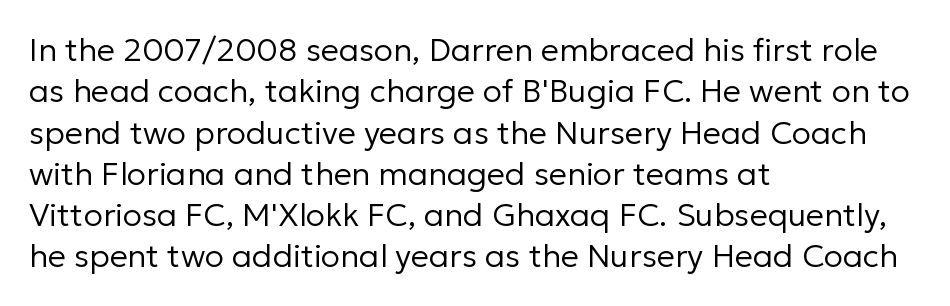
{"serif": "no", "italic": "no", "bold": "no", "weight": "regular", "width": "normal", "stroke_contrast": "low", "x_height": "medium", "monospaced": "no", "underline": "no", "align": "left", "line_spacing": "normal", "line_spacing_ratio": 1.29, "letter_spacing": "normal", "letter_spacing_em": 0.0, "glyph_px": 32}
